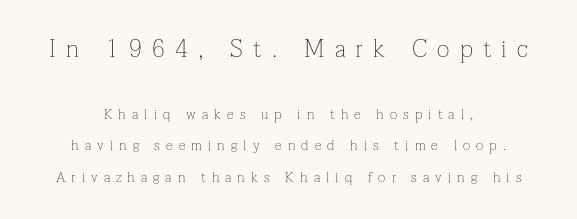
Each line is balanced around a shared central axis. The block sitting higher on the canvas is the one with enlarged characters. One glance says open: line gaps are wider than usual. Check under the words: just untouched page. Caption: face not bold, strokes unweighted.
